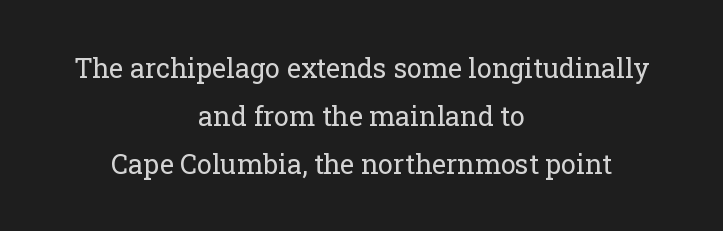
The image shows 27 px text type, upright; set centered, line spacing 1.77x, normal letter spacing, not underlined.
